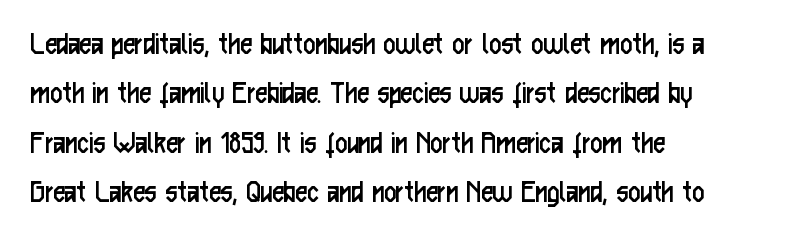
Q: Is the text bold? A: No.
Q: Is the text italic (slanted)? A: No, it is upright.
Q: Is the typeface a serif or a sans-serif typeface? A: Sans-serif.
Q: Is the text underlined? A: No.
Q: How is the paragraph aligned? A: Left-aligned.
Q: Is the spacing between letters normal or unusually wide? A: Normal.
Q: Is the spacing between lines tight, normal or loose? A: Normal.
Q: Width (condensed, normal, or wide)? A: Condensed.
Q: Stroke contrast? A: Low.
Q: x-height? A: Medium.
Q: Monospaced? A: No.
